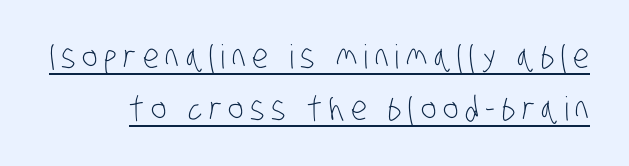
{"serif": "no", "bold": "no", "weight": "light", "width": "condensed", "stroke_contrast": "low", "x_height": "large", "monospaced": "no", "underline": "yes", "line_spacing": "normal", "line_spacing_ratio": 1.57, "letter_spacing": "wide", "letter_spacing_em": 0.2, "glyph_px": 33}
